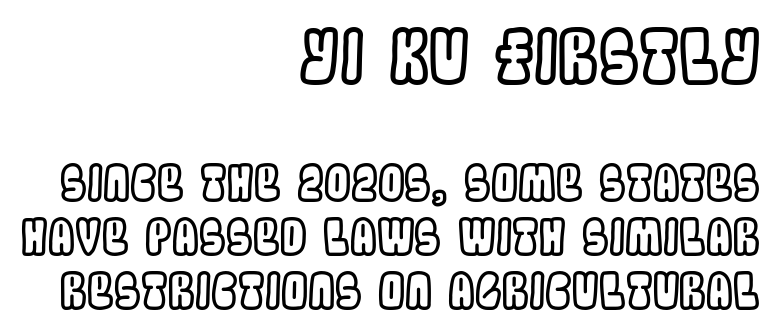
{"italic": "no", "width": "condensed", "x_height": "large", "monospaced": "no", "underline": "no", "align": "right", "line_spacing": "tight", "line_spacing_ratio": 1.12, "letter_spacing": "normal", "letter_spacing_em": 0.0, "larger_block": "first", "size_ratio": 1.5, "glyph_px": 72}
